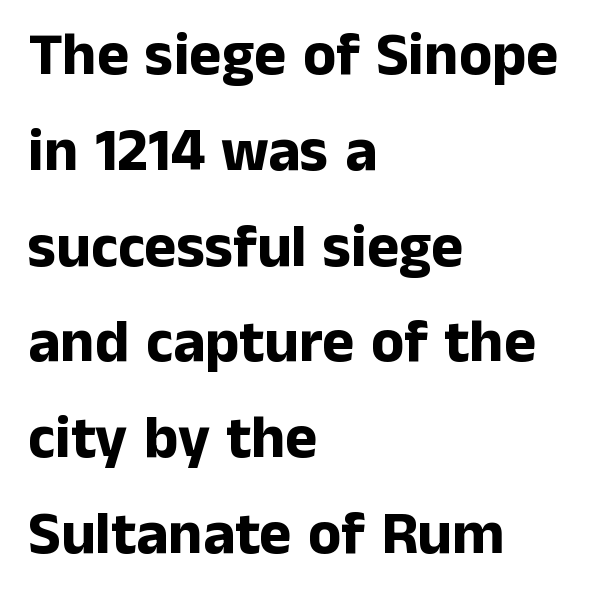
{"serif": "no", "italic": "no", "bold": "yes", "weight": "bold", "width": "normal", "stroke_contrast": "low", "x_height": "medium", "monospaced": "no", "underline": "no", "align": "left", "line_spacing": "normal", "line_spacing_ratio": 1.57, "letter_spacing": "normal", "letter_spacing_em": 0.0, "glyph_px": 61}
